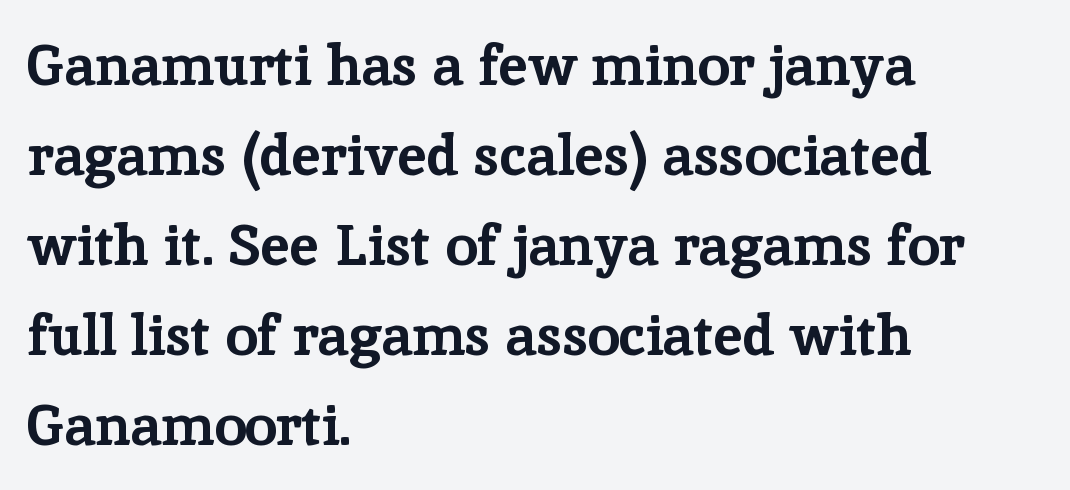
{"serif": "yes", "italic": "no", "bold": "yes", "weight": "bold", "width": "normal", "stroke_contrast": "low", "x_height": "medium", "monospaced": "no", "underline": "no", "align": "left", "line_spacing": "normal", "line_spacing_ratio": 1.58, "letter_spacing": "normal", "letter_spacing_em": 0.0, "glyph_px": 57}
